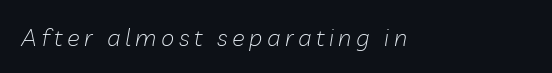
Q: Is the text bold? A: No.
Q: Is the text italic (slanted)? A: Yes, it leans right by about 10 degrees.
Q: Is the text underlined? A: No.
